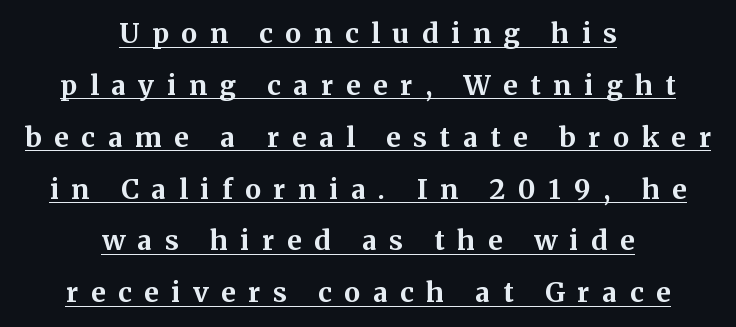
Q: Is the text bold? A: Yes.
Q: Is the text italic (slanted)? A: No, it is upright.
Q: Is the text underlined? A: Yes.
Q: How is the paragraph aligned? A: Centered.
Q: Is the spacing between letters normal or unusually wide? A: Unusually wide.
Q: Is the spacing between lines tight, normal or loose? A: Loose.
